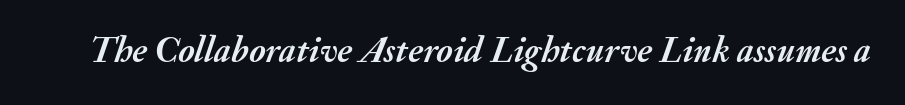
{"italic": "yes", "lean": "right", "slant_degrees": 20, "bold": "yes", "weight": "semibold", "width": "normal", "stroke_contrast": "medium", "x_height": "small", "monospaced": "no", "underline": "no", "letter_spacing": "normal", "letter_spacing_em": 0.0, "glyph_px": 36}
